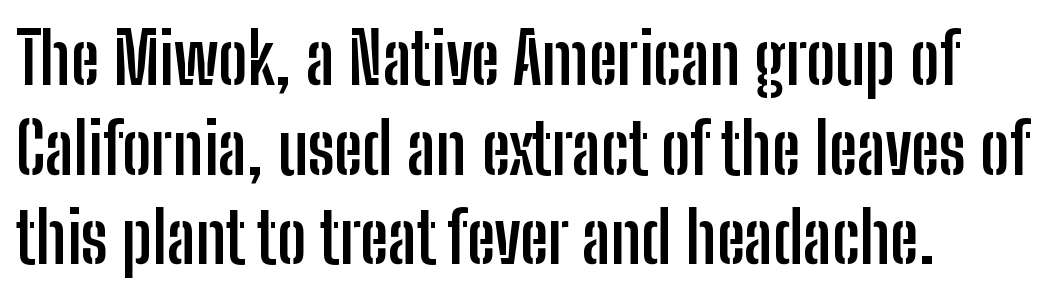
The image shows 70 px semibold, condensed sans-serif type, upright; set left-aligned, normal line spacing (1.28x), normal letter spacing, not underlined; low stroke contrast and a medium x-height.
